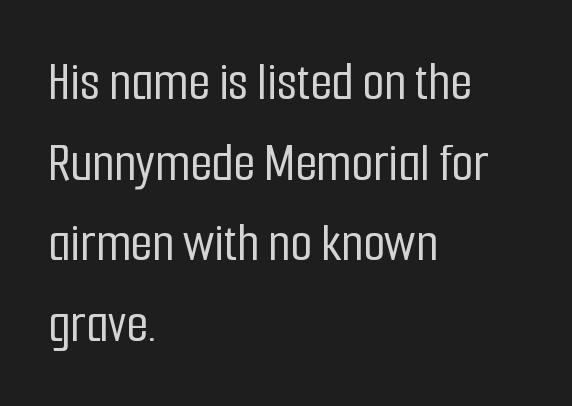
The image shows 56 px condensed sans-serif type, upright; set left-aligned, normal line spacing (1.44x), normal letter spacing, not underlined; low stroke contrast and a medium x-height.
